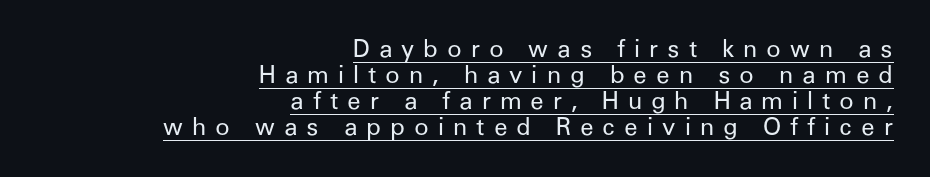
{"italic": "no", "bold": "no", "underline": "yes", "align": "right", "line_spacing": "tight", "line_spacing_ratio": 1.08, "letter_spacing": "wide", "letter_spacing_em": 0.37, "glyph_px": 24}
